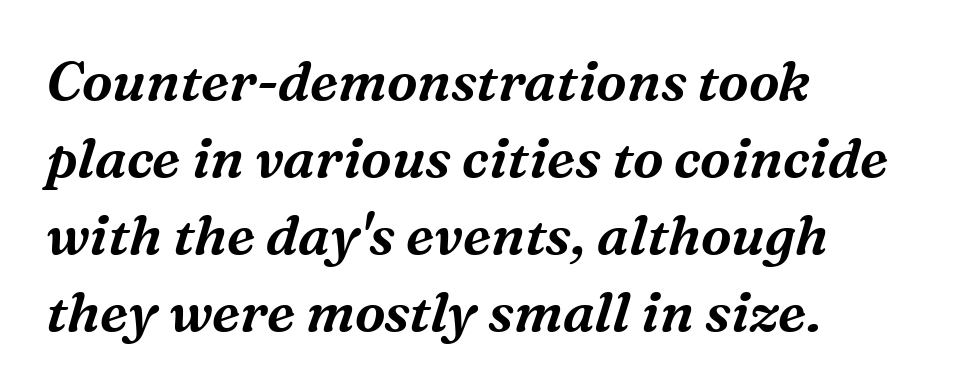
{"serif": "yes", "italic": "yes", "lean": "right", "slant_degrees": 16, "width": "normal", "stroke_contrast": "medium", "x_height": "medium", "monospaced": "no", "underline": "no", "align": "left", "line_spacing": "normal", "line_spacing_ratio": 1.4, "letter_spacing": "normal", "letter_spacing_em": 0.0, "glyph_px": 55}
